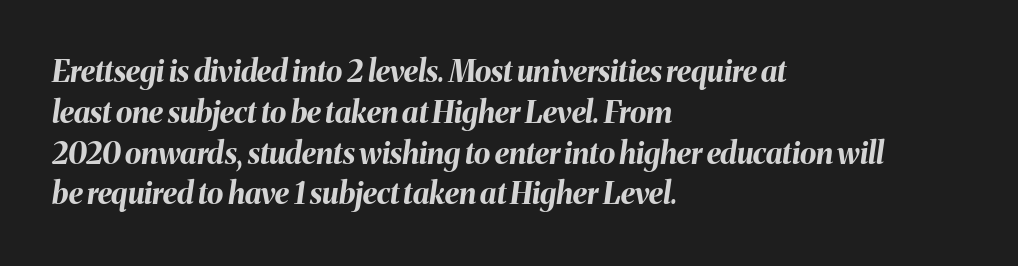
The whole block is typeset with a tilt. No word sits above an underline. Default kerning and tracking; the words read as compact shapes. Notice how the passage keeps a crisp vertical edge on the left only. Compared with typical paragraphs, the rows here are spaced about the same.
